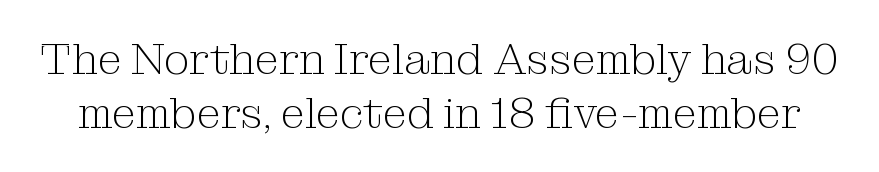
Q: Is the text bold? A: No.
Q: Is the text italic (slanted)? A: No, it is upright.
Q: Is the typeface a serif or a sans-serif typeface? A: Serif.
Q: Is the text underlined? A: No.
Q: Is the spacing between letters normal or unusually wide? A: Normal.
Q: Width (condensed, normal, or wide)? A: Normal.
Q: Stroke contrast? A: Medium.
Q: x-height? A: Medium.
Q: Monospaced? A: No.
